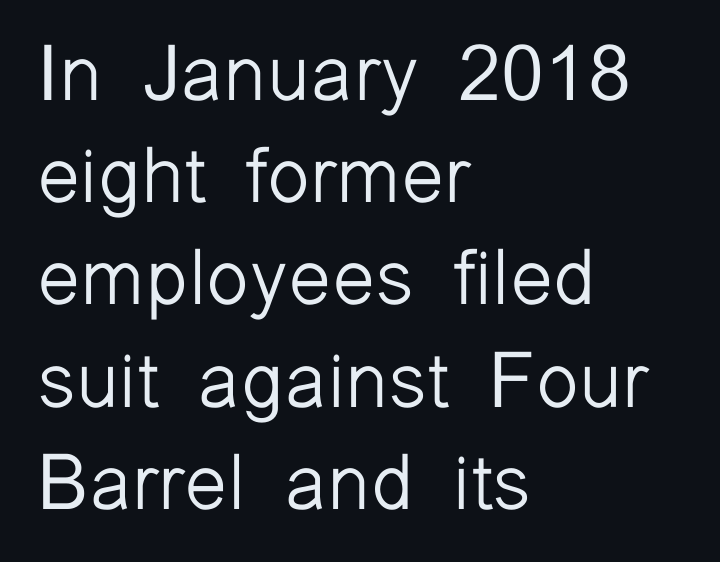
Q: Is the text bold? A: No.
Q: Is the text italic (slanted)? A: No, it is upright.
Q: Is the typeface a serif or a sans-serif typeface? A: Sans-serif.
Q: Is the text underlined? A: No.
Q: How is the paragraph aligned? A: Left-aligned.
Q: Is the spacing between letters normal or unusually wide? A: Normal.
Q: Is the spacing between lines tight, normal or loose? A: Normal.
Q: Width (condensed, normal, or wide)? A: Normal.
Q: Stroke contrast? A: Low.
Q: x-height? A: Medium.
Q: Monospaced? A: No.
